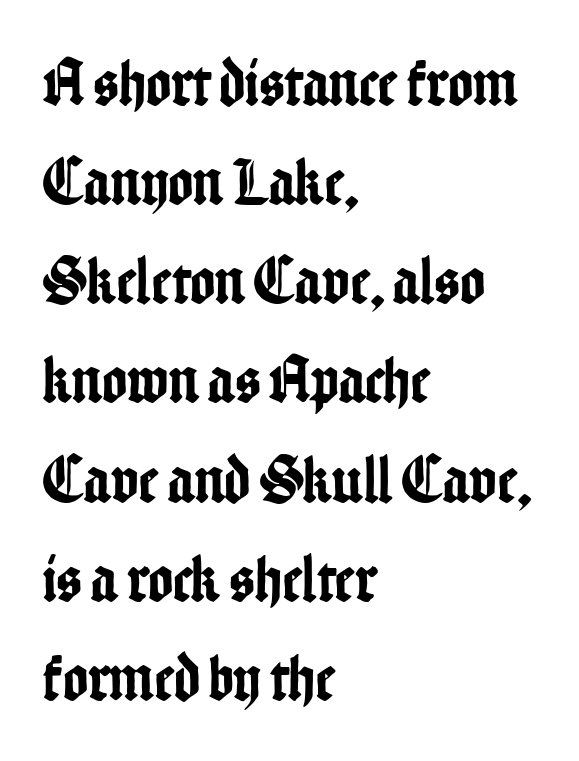
The passage shown is not underscored anywhere. Note: no serifs on the glyphs. Reading down the column, the eye jumps a familiar distance to each next line. Characters follow at the spacing the type designer built in. Do the characters align in a grid? No, the font is proportional. Notice how the stems are strictly vertical — no italics here.
